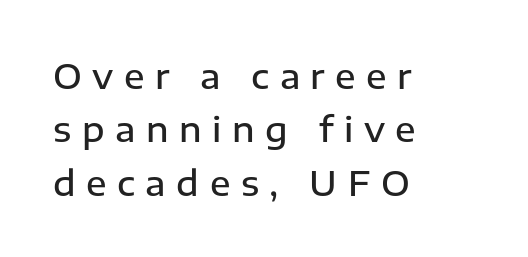
Regular leading. Short note: letters widely spaced. If you drew a ruler down the left edge, every line would touch it. Moderately thickened strokes mark this as semibold type. The typeface chosen for these lines omits serifs.
